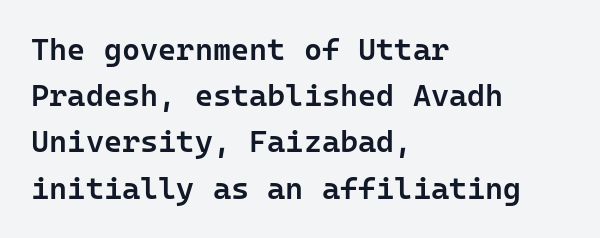
The image shows 31 px semibold sans-serif type, upright, monospaced; set left-aligned, normal line spacing (1.49x), normal letter spacing, not underlined; low stroke contrast and a medium x-height.
